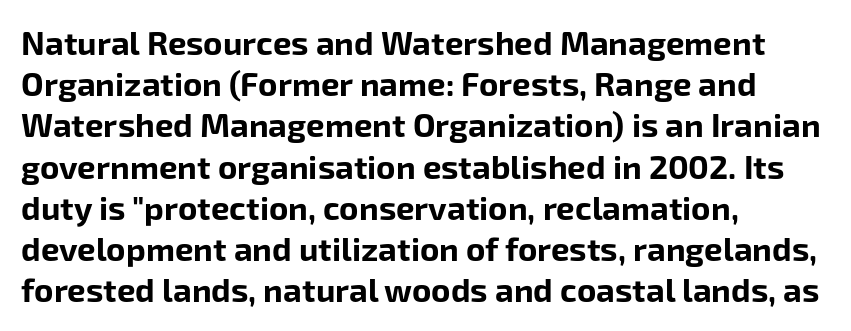
The image shows 33 px bold sans-serif type, upright; set left-aligned, normal line spacing (1.25x), normal letter spacing, not underlined; low stroke contrast and a medium x-height.
